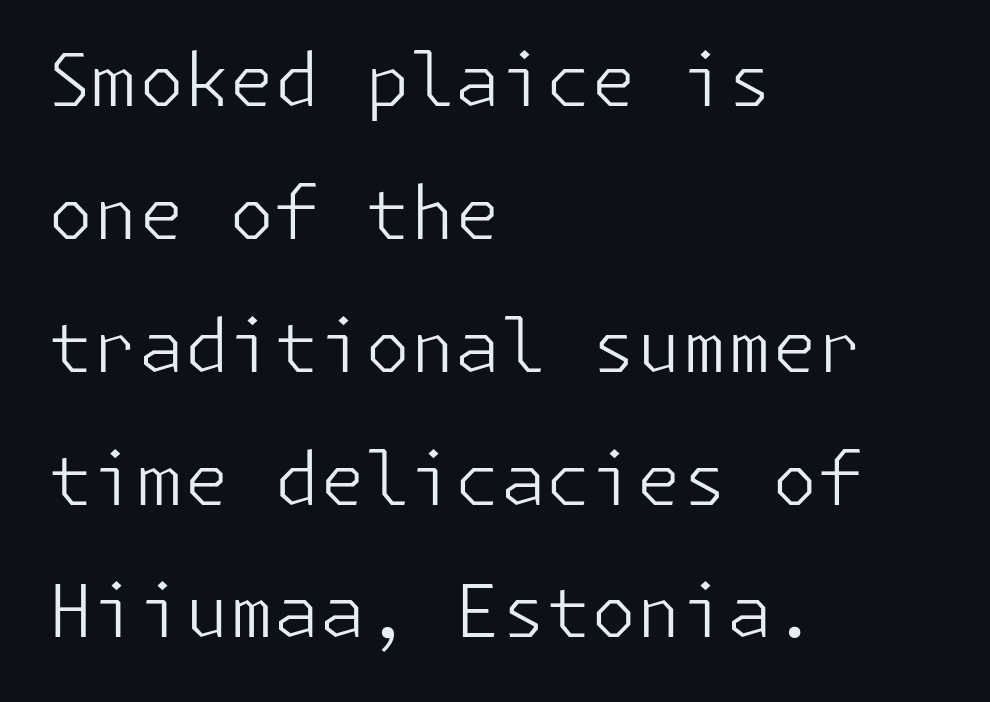
{"serif": "no", "italic": "no", "bold": "no", "weight": "light", "width": "normal", "stroke_contrast": "low", "x_height": "medium", "underline": "no", "align": "left", "line_spacing_ratio": 1.82, "letter_spacing": "normal", "letter_spacing_em": 0.0, "glyph_px": 73}
